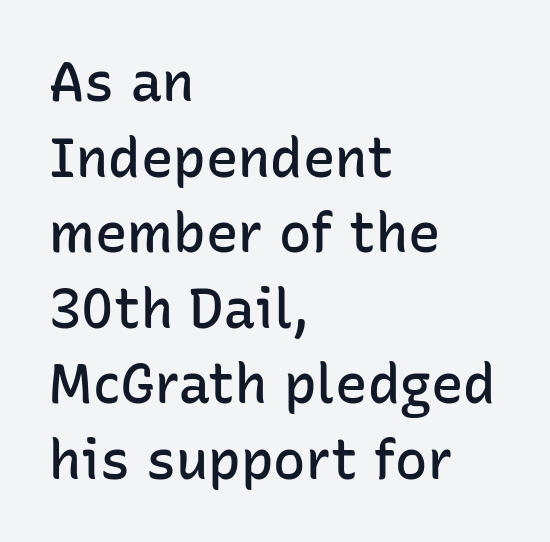
Q: Is the text bold? A: Semi-bold.
Q: Is the text italic (slanted)? A: No, it is upright.
Q: Is the typeface a serif or a sans-serif typeface? A: Sans-serif.
Q: Is the text underlined? A: No.
Q: How is the paragraph aligned? A: Left-aligned.
Q: Is the spacing between letters normal or unusually wide? A: Normal.
Q: Is the spacing between lines tight, normal or loose? A: Normal.
Q: Width (condensed, normal, or wide)? A: Normal.
Q: Stroke contrast? A: Low.
Q: x-height? A: Medium.
Q: Monospaced? A: No.
